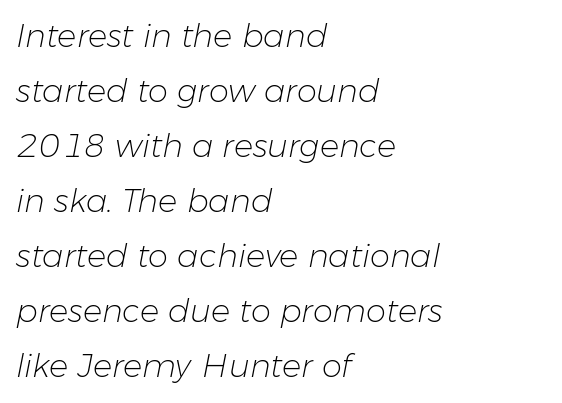
Q: Is the text bold? A: No.
Q: Is the text italic (slanted)? A: Yes, it leans right by about 11 degrees.
Q: Is the text underlined? A: No.
Q: How is the paragraph aligned? A: Left-aligned.
Q: Is the spacing between letters normal or unusually wide? A: Normal.
Q: Width (condensed, normal, or wide)? A: Normal.
Q: Stroke contrast? A: Low.
Q: x-height? A: Medium.
Q: Monospaced? A: No.
